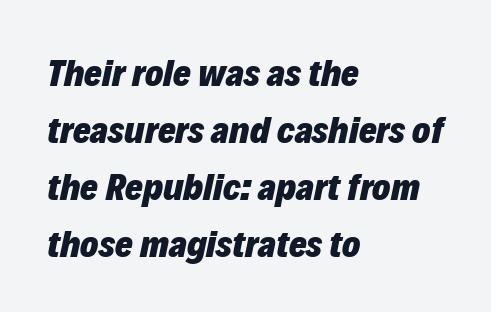
{"italic": "yes", "lean": "right", "slant_degrees": 12, "bold": "yes", "weight": "heavy", "width": "normal", "stroke_contrast": "low", "x_height": "medium", "monospaced": "no", "underline": "no", "align": "left", "line_spacing": "normal", "line_spacing_ratio": 1.5, "letter_spacing": "normal", "letter_spacing_em": 0.0, "glyph_px": 38}
